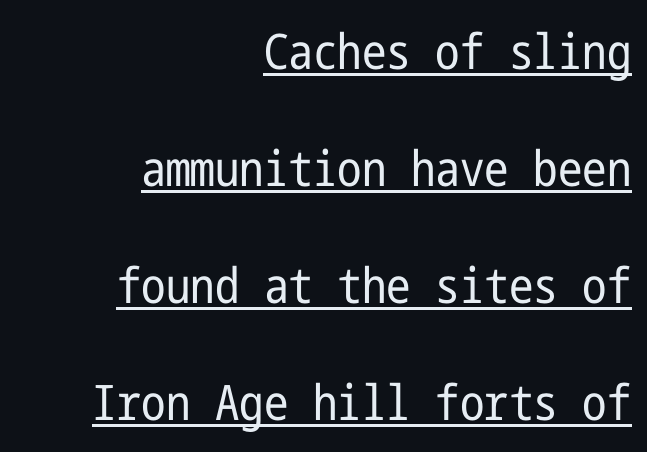
This reads as an unemphasized weight, regular at the heaviest. In CSS terms this would be text-align: right. Regarding leading, the lines here are spaced well apart. No italicization has been applied; the sample stays upright. Beneath each row of characters lies a ruled line.
